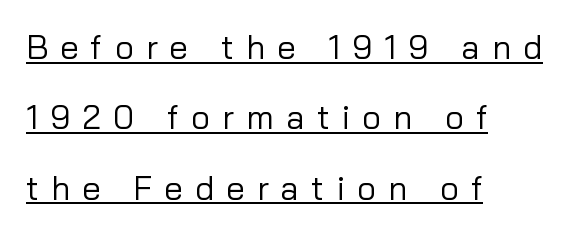
The image shows 33 px regular-weight sans-serif type, upright; set left-aligned, loose line spacing (2.13x), unusually wide letter spacing (+0.37 em), underlined; low stroke contrast and a medium x-height.
